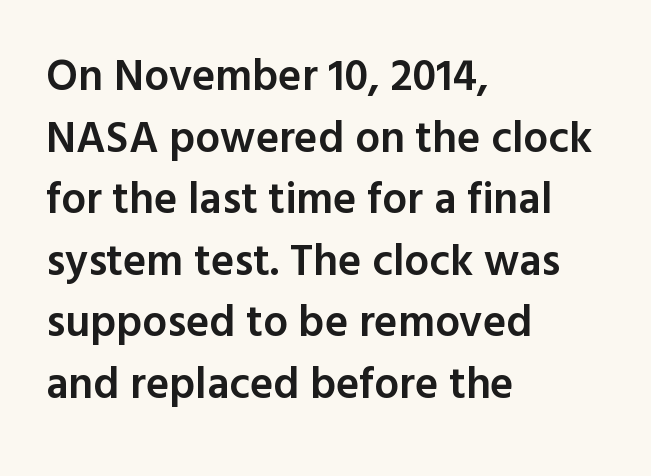
The image shows 44 px semibold sans-serif type, upright; set left-aligned, normal line spacing (1.4x), normal letter spacing, not underlined; a medium x-height.
